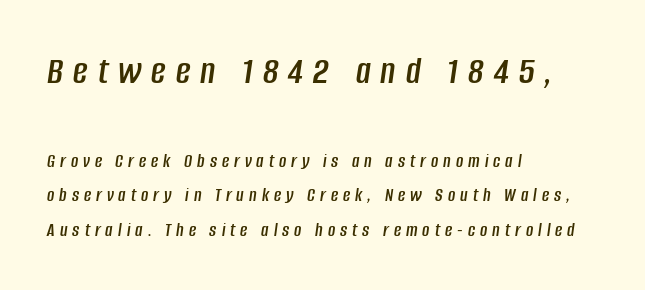
The passage is arranged the way most books set body copy — flush left. Words float on clear page, feet unadorned. This sample has the flowing, uneven cadence of proportional lettering. Spacing between characters has been opened up far beyond the box default.
